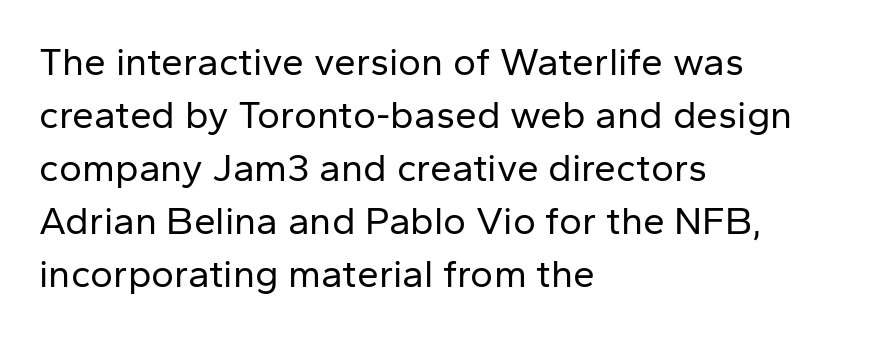
The image shows 39 px regular-weight sans-serif type, upright; set left-aligned, normal line spacing (1.36x), normal letter spacing, not underlined; low stroke contrast and a medium x-height.
